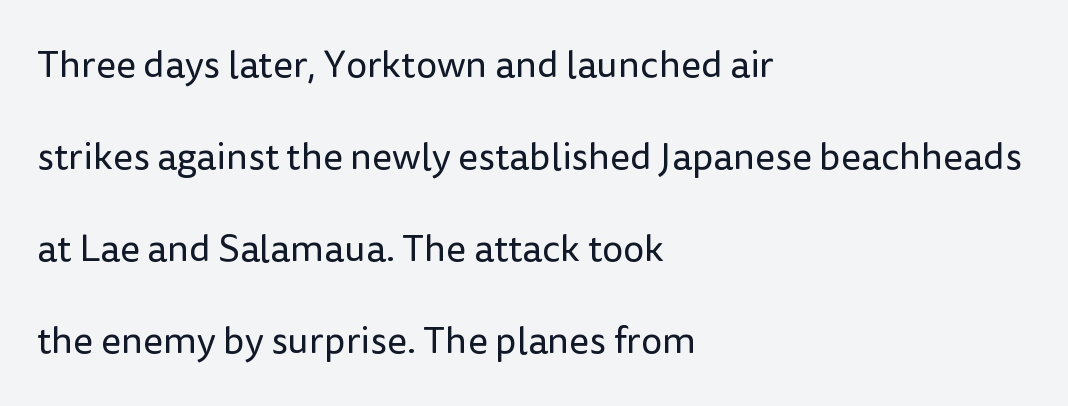
{"serif": "no", "italic": "no", "bold": "no", "weight": "regular", "width": "normal", "stroke_contrast": "low", "x_height": "medium", "monospaced": "no", "underline": "no", "align": "left", "line_spacing": "loose", "line_spacing_ratio": 2.42, "letter_spacing": "normal", "letter_spacing_em": 0.0, "glyph_px": 38}
